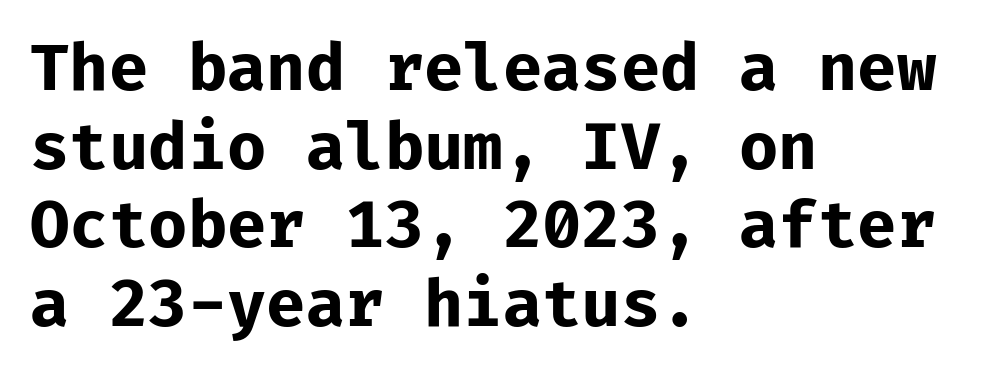
A classic flush-left, rag-right setting is used for this passage. Descender tails drop into unmarked territory. Unlike a traditional serif, this face leaves its strokes unadorned. The strokes are fattened all the way to bold.
